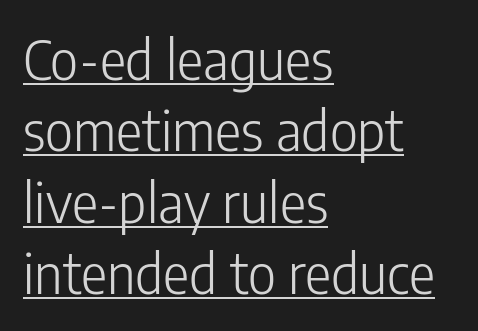
{"serif": "no", "italic": "no", "bold": "no", "weight": "light", "width": "condensed", "stroke_contrast": "low", "x_height": "medium", "monospaced": "no", "underline": "yes", "align": "left", "line_spacing": "normal", "line_spacing_ratio": 1.3, "letter_spacing": "normal", "letter_spacing_em": 0.0, "glyph_px": 55}
